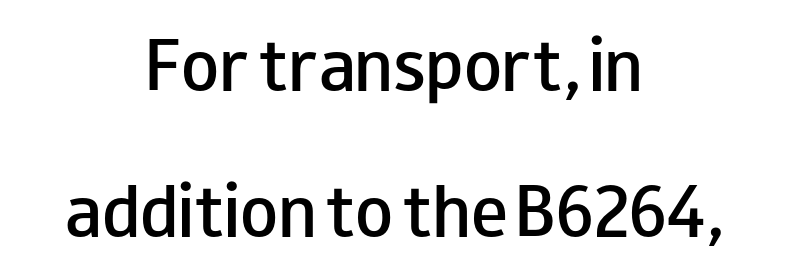
{"serif": "no", "italic": "no", "bold": "semi", "weight": "semibold", "width": "wide", "stroke_contrast": "low", "x_height": "small", "monospaced": "no", "underline": "no", "align": "center", "line_spacing": "loose", "line_spacing_ratio": 2.36, "letter_spacing": "normal", "letter_spacing_em": 0.0, "glyph_px": 62}
